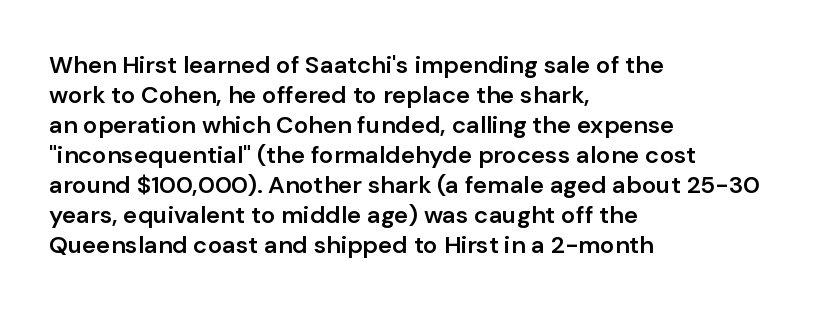
The image shows 24 px text type, upright; set left-aligned, normal line spacing (1.25x), normal letter spacing, not underlined.
